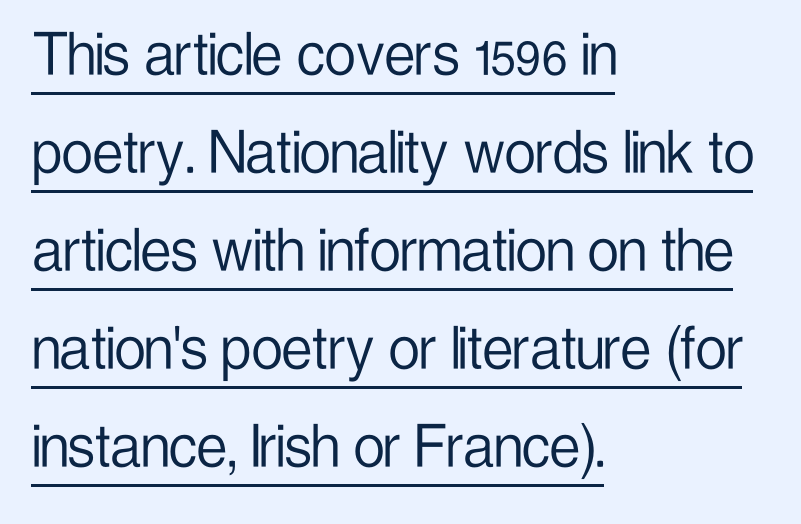
A typographer would call this underscored text. Do the characters align in a grid? No, the font is proportional. Notice how the stems are strictly vertical — no italics here. The letters carry no serifs — their stems end cleanly without finishing strokes. Line spacing here is normal. Nobody touched the tracking dial on this one.
